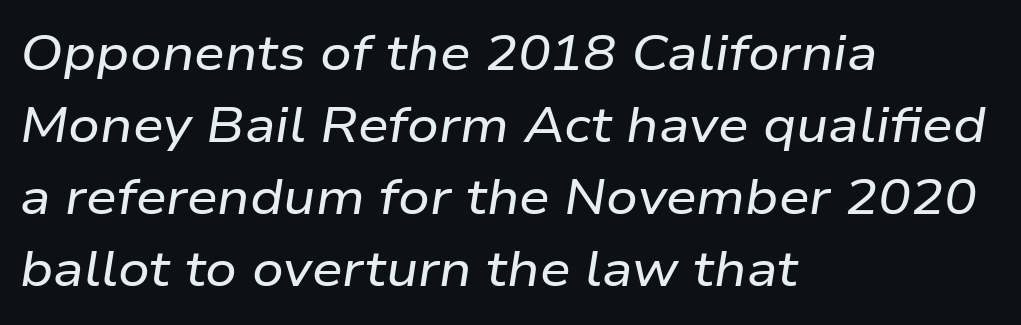
The passage shown is typed in a proportional face where columns would drift. Successive baselines arrive at the customary interval. An italicized treatment has been applied to the whole sample. Plain, unruled lines of type.
